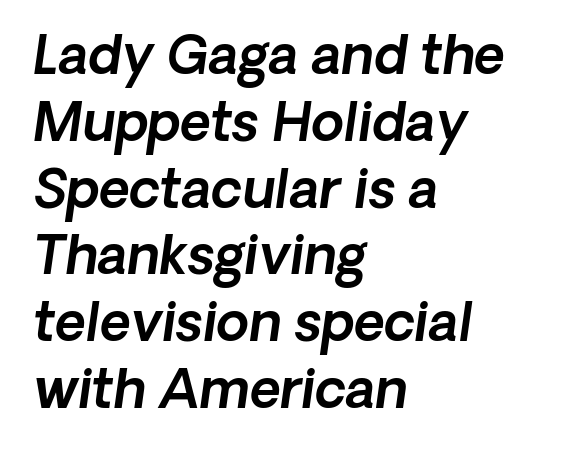
{"serif": "no", "width": "normal", "x_height": "medium", "monospaced": "no", "underline": "no", "align": "left", "line_spacing": "normal", "line_spacing_ratio": 1.26, "letter_spacing": "normal", "letter_spacing_em": 0.0, "glyph_px": 53}
